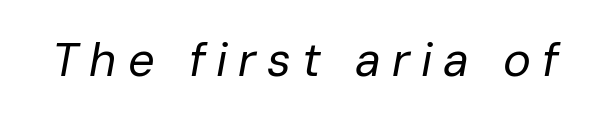
Q: Is the text bold? A: No.
Q: Is the text italic (slanted)? A: Yes, it leans right by about 10 degrees.
Q: Is the text underlined? A: No.
Q: Is the spacing between letters normal or unusually wide? A: Unusually wide.
Q: Width (condensed, normal, or wide)? A: Normal.
Q: Stroke contrast? A: Low.
Q: x-height? A: Medium.
Q: Monospaced? A: No.
